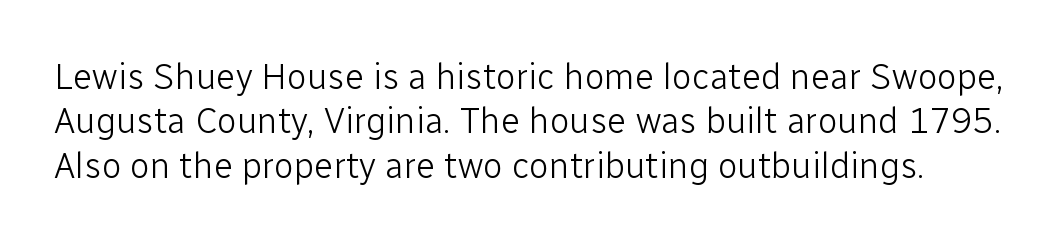
{"serif": "no", "italic": "no", "bold": "no", "weight": "light", "width": "normal", "stroke_contrast": "low", "x_height": "medium", "monospaced": "no", "underline": "no", "line_spacing_ratio": 1.23, "letter_spacing": "normal", "letter_spacing_em": 0.0, "glyph_px": 36}
